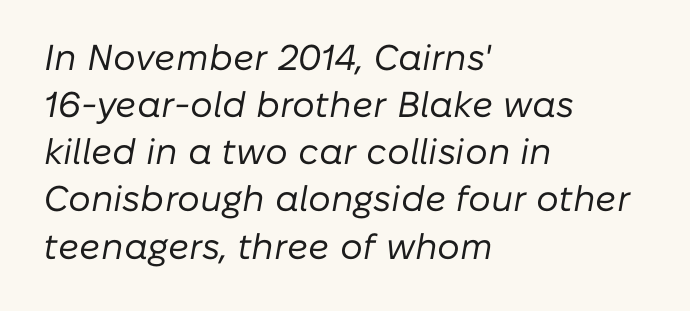
The image shows 36 px regular-weight type, italic (leaning right); set left-aligned, normal line spacing (1.31x), normal letter spacing, not underlined; low stroke contrast and a medium x-height.
